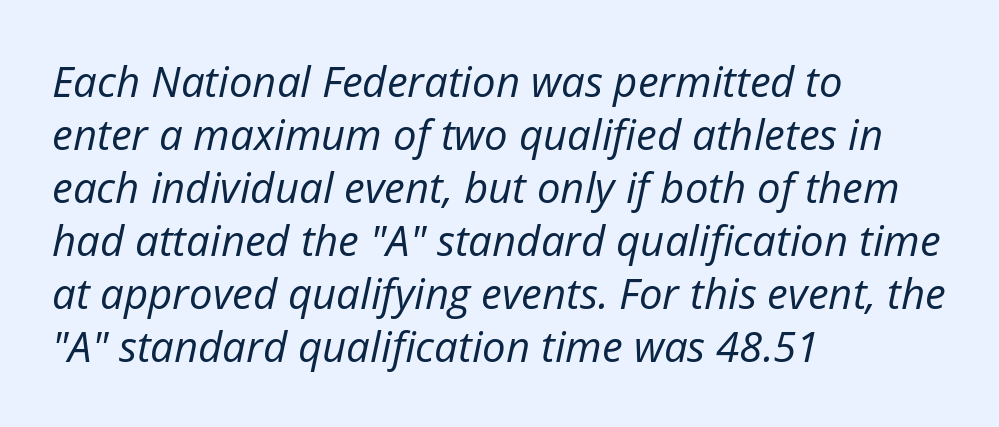
The image shows 42 px regular-weight type, italic (leaning right); set left-aligned, normal line spacing (1.26x), normal letter spacing, not underlined; low stroke contrast and a medium x-height.
